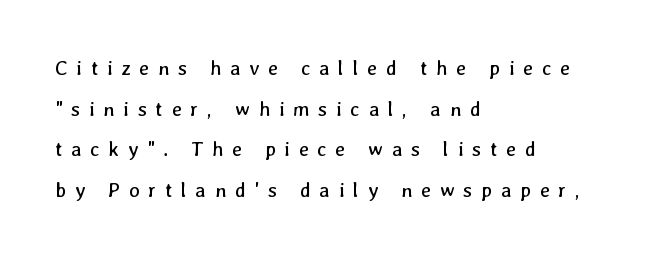
The strip under each line holds only bare page. Line starts are locked; line ends wander. A typesetter would call this heavily tracked-out type. Counters stay open thanks to moderate or lighter strokes. This sample trades compactness for vertical openness between lines.
